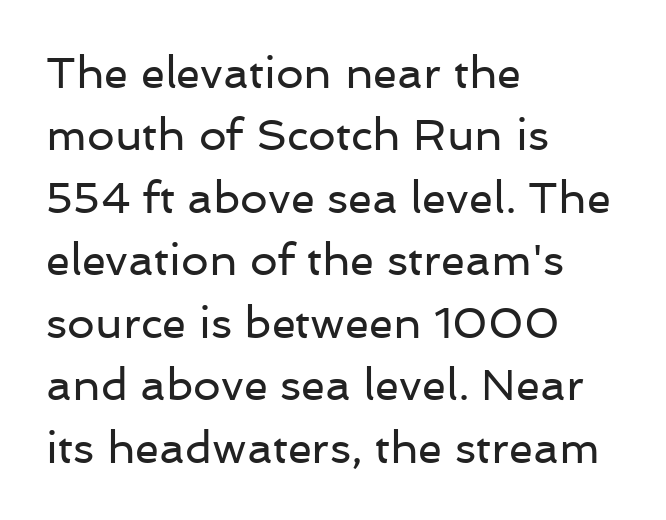
Varying glyph widths throughout — classic text-font behaviour. The ragged edge is on the right, which tells us the setting is flush left. Bold? No — there's no thickening of the strokes. The foot of each line stays bare and open.
